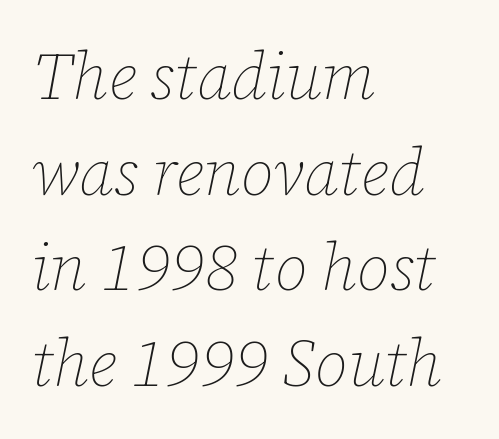
{"italic": "yes", "lean": "right", "slant_degrees": 12, "bold": "no", "weight": "thin", "width": "normal", "stroke_contrast": "low", "x_height": "medium", "monospaced": "no", "underline": "no", "align": "left", "line_spacing": "normal", "line_spacing_ratio": 1.47, "letter_spacing": "normal", "letter_spacing_em": 0.0, "glyph_px": 65}
